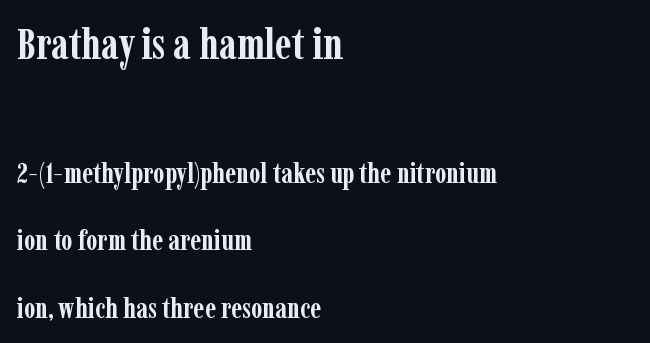
{"serif": "yes", "italic": "no", "bold": "yes", "weight": "semibold", "width": "condensed", "stroke_contrast": "low", "x_height": "medium", "monospaced": "no", "underline": "no", "align": "left", "line_spacing": "loose", "line_spacing_ratio": 2.33, "letter_spacing": "normal", "letter_spacing_em": 0.0, "larger_block": "first", "size_ratio": 1.52, "glyph_px": 44}
